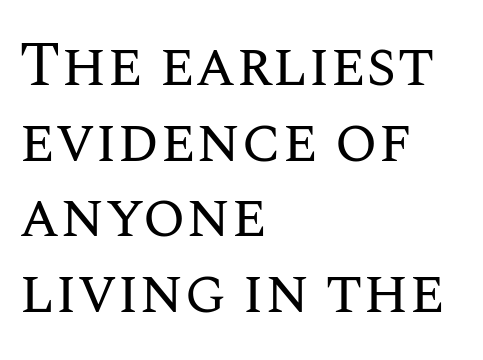
{"italic": "no", "bold": "no", "weight": "regular", "width": "normal", "stroke_contrast": "medium", "x_height": "large", "monospaced": "no", "underline": "no", "align": "left", "line_spacing_ratio": 1.22, "letter_spacing": "normal", "letter_spacing_em": 0.0, "glyph_px": 62}
